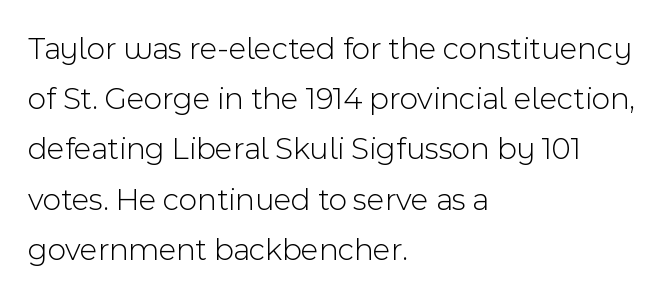
The image shows 32 px light sans-serif type, upright; set left-aligned, normal line spacing (1.57x), normal letter spacing, not underlined; a medium x-height.
